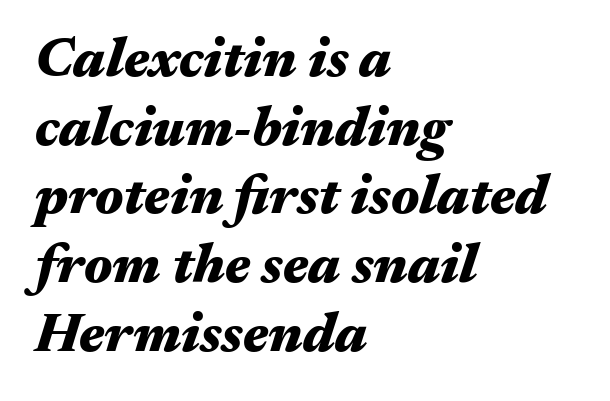
{"italic": "yes", "lean": "right", "slant_degrees": 17, "bold": "yes", "weight": "heavy", "width": "wide", "stroke_contrast": "medium", "x_height": "medium", "monospaced": "no", "underline": "no", "align": "left", "line_spacing": "normal", "line_spacing_ratio": 1.25, "letter_spacing": "normal", "letter_spacing_em": 0.0, "glyph_px": 55}
